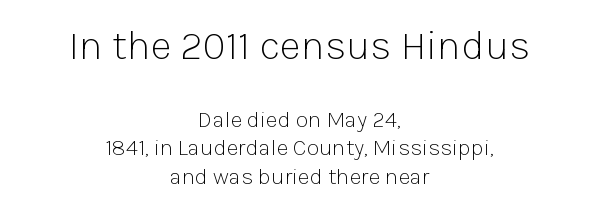
The image shows 41 px light sans-serif type, upright; set centered, line spacing 1.24x, normal letter spacing, not underlined; the first (top) block is 1.78x larger; low stroke contrast and a medium x-height.
